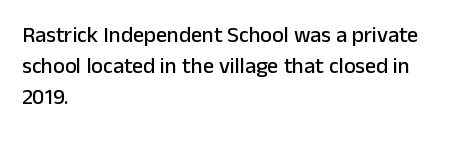
Q: Is the text italic (slanted)? A: No, it is upright.
Q: Is the text underlined? A: No.
Q: How is the paragraph aligned? A: Left-aligned.
Q: Is the spacing between letters normal or unusually wide? A: Normal.
Q: Is the spacing between lines tight, normal or loose? A: Normal.
